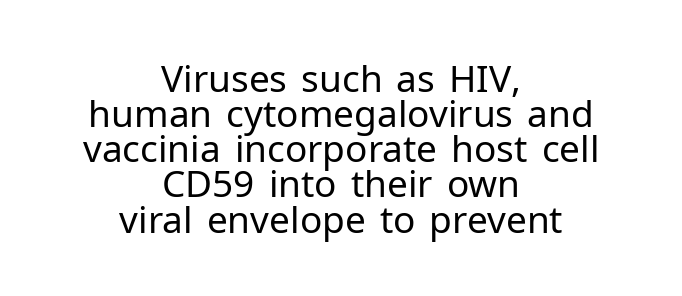
{"serif": "no", "italic": "no", "bold": "no", "weight": "regular", "width": "normal", "stroke_contrast": "low", "x_height": "medium", "monospaced": "no", "underline": "no", "align": "center", "line_spacing": "tight", "line_spacing_ratio": 0.95, "letter_spacing": "normal", "letter_spacing_em": 0.0, "glyph_px": 37}
